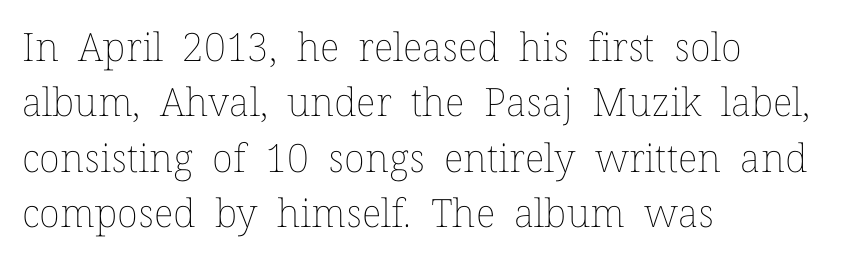
{"italic": "no", "bold": "no", "weight": "thin", "width": "normal", "stroke_contrast": "low", "x_height": "medium", "monospaced": "no", "underline": "no", "align": "left", "line_spacing": "normal", "line_spacing_ratio": 1.42, "letter_spacing": "normal", "letter_spacing_em": 0.0, "glyph_px": 39}
